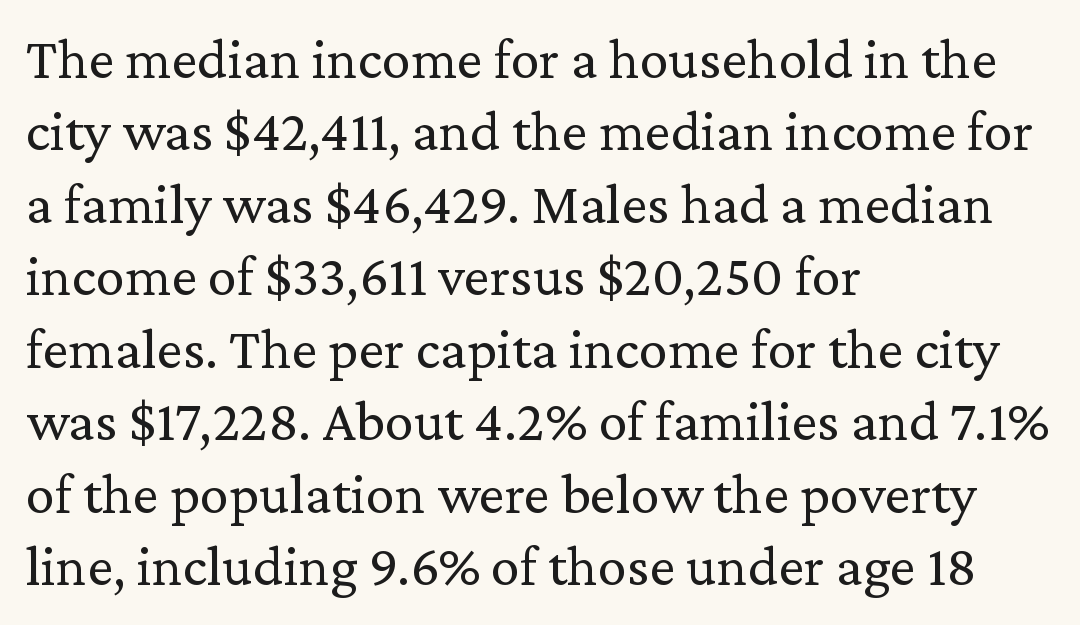
Q: Is the text bold? A: No.
Q: Is the text italic (slanted)? A: No, it is upright.
Q: Is the typeface a serif or a sans-serif typeface? A: Serif.
Q: Is the text underlined? A: No.
Q: How is the paragraph aligned? A: Left-aligned.
Q: Is the spacing between letters normal or unusually wide? A: Normal.
Q: Is the spacing between lines tight, normal or loose? A: Normal.
Q: Width (condensed, normal, or wide)? A: Normal.
Q: Stroke contrast? A: Low.
Q: x-height? A: Medium.
Q: Monospaced? A: No.
